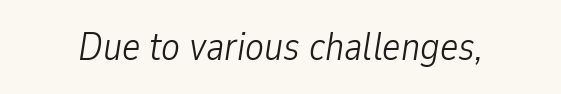
The image shows 39 px light, condensed type, italic (leaning right); set normal letter spacing, not underlined; low stroke contrast and a medium x-height.
